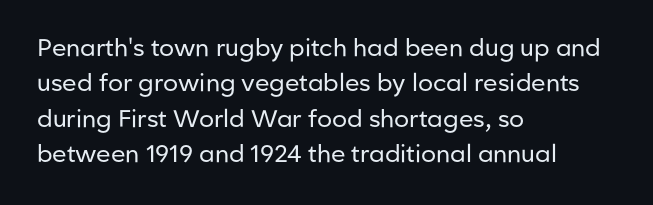
Tracking value appears to be zero — textbook default spacing. Posture: straight, roman, zero tilt. Leftover space on each line is placed entirely after the last word. This is not heavy type; no bold has been used.
